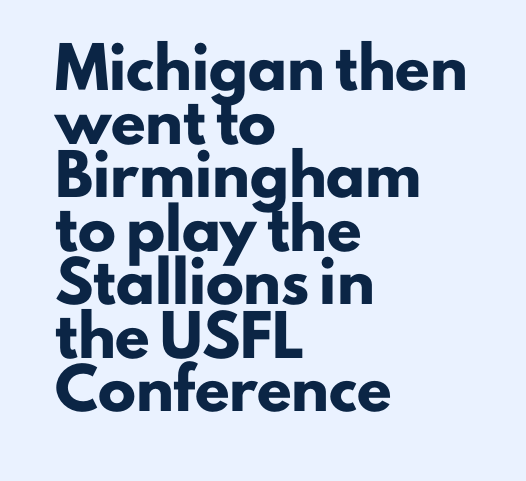
Q: Is the text bold? A: Yes.
Q: Is the text italic (slanted)? A: No, it is upright.
Q: Is the typeface a serif or a sans-serif typeface? A: Sans-serif.
Q: Is the text underlined? A: No.
Q: How is the paragraph aligned? A: Left-aligned.
Q: Is the spacing between letters normal or unusually wide? A: Normal.
Q: Is the spacing between lines tight, normal or loose? A: Normal.
Q: Width (condensed, normal, or wide)? A: Normal.
Q: Stroke contrast? A: Low.
Q: x-height? A: Small.
Q: Monospaced? A: No.
